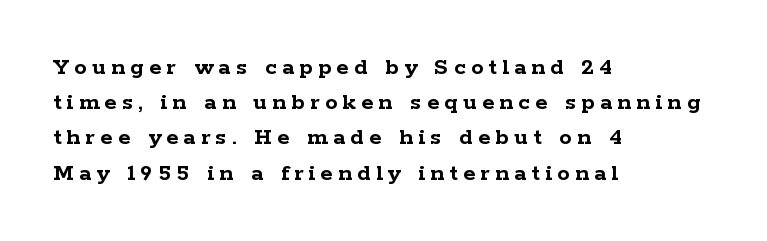
Someone cranked the tracking dial way up on this one. Designer's note — italics off, roman on. Visually the block forms a straight wall on the left and a jagged coastline on the right. Is the type bold? Yes — the strokes are clearly thick and heavy. Students, observe: this is what conventionally led text looks like. The passage shown is not underscored anywhere.
